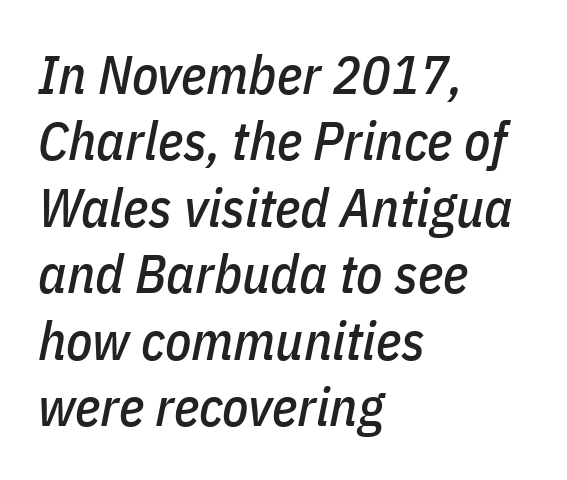
You can tell it's italic because the verticals aren't actually vertical. The compositor pushed each line to the left boundary. Is this a fixed-width face? No — the glyphs have proportional, varying widths. Plain, unruled lines of type. Students, note that the glyphs here touch the page at normal intervals.
